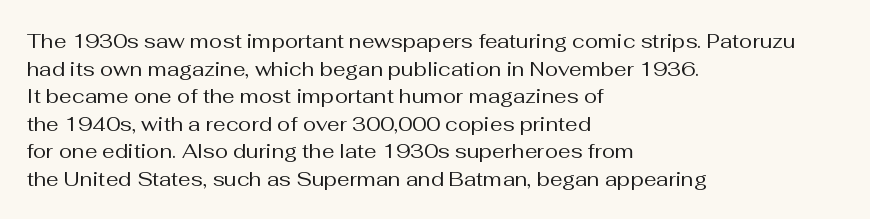
This rendering leaves character spacing at its baseline value. These lines stack with their left ends in a neat column. Reading down the column, the eye jumps a familiar distance to each next line. Stroke mass is kept to a normal reading level or below. Unlike italic type, these characters show no tilt at all. No word sits above an underline.
